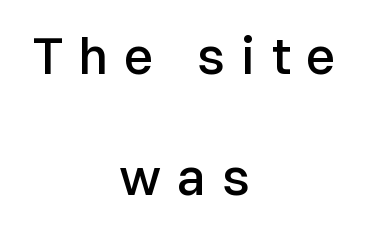
Q: Is the text bold? A: Semi-bold.
Q: Is the text italic (slanted)? A: No, it is upright.
Q: Is the typeface a serif or a sans-serif typeface? A: Sans-serif.
Q: Is the text underlined? A: No.
Q: How is the paragraph aligned? A: Centered.
Q: Is the spacing between letters normal or unusually wide? A: Unusually wide.
Q: Is the spacing between lines tight, normal or loose? A: Loose.
Q: Width (condensed, normal, or wide)? A: Normal.
Q: Stroke contrast? A: Low.
Q: x-height? A: Medium.
Q: Monospaced? A: No.
